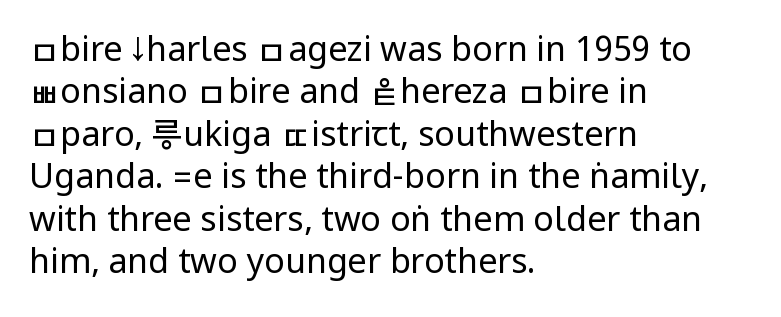
{"serif": "no", "italic": "no", "bold": "no", "weight": "regular", "width": "condensed", "stroke_contrast": "low", "underline": "no", "align": "left", "line_spacing": "normal", "line_spacing_ratio": 1.25, "letter_spacing": "normal", "letter_spacing_em": 0.0, "glyph_px": 34}
